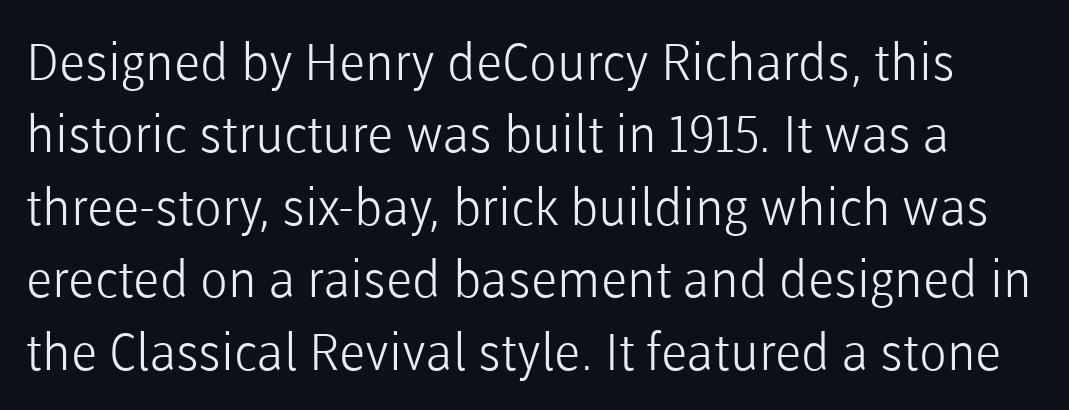
Q: Is the text bold? A: No.
Q: Is the text italic (slanted)? A: No, it is upright.
Q: Is the typeface a serif or a sans-serif typeface? A: Sans-serif.
Q: Is the text underlined? A: No.
Q: Is the spacing between letters normal or unusually wide? A: Normal.
Q: Is the spacing between lines tight, normal or loose? A: Normal.
Q: Width (condensed, normal, or wide)? A: Normal.
Q: Stroke contrast? A: Low.
Q: x-height? A: Medium.
Q: Monospaced? A: No.
